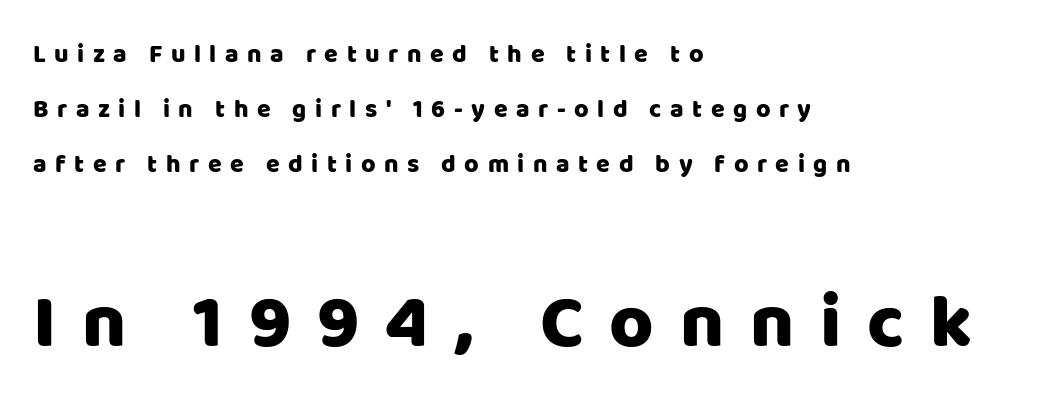
{"serif": "no", "italic": "no", "width": "normal", "stroke_contrast": "low", "x_height": "large", "monospaced": "no", "underline": "no", "align": "left", "line_spacing": "loose", "line_spacing_ratio": 2.21, "letter_spacing": "wide", "letter_spacing_em": 0.34, "larger_block": "second", "size_ratio": 3.04, "glyph_px": 76}
